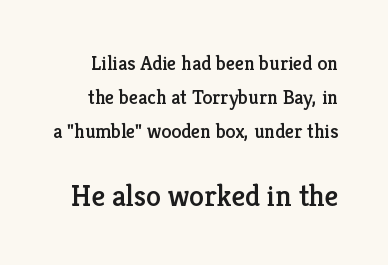
{"serif": "yes", "italic": "no", "width": "normal", "stroke_contrast": "low", "x_height": "medium", "monospaced": "no", "underline": "no", "line_spacing": "normal", "line_spacing_ratio": 1.7, "letter_spacing": "normal", "letter_spacing_em": 0.0, "larger_block": "second", "size_ratio": 1.5, "glyph_px": 30}
